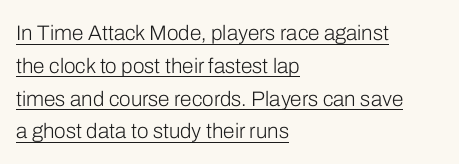
Q: Is the text bold? A: No.
Q: Is the text italic (slanted)? A: No, it is upright.
Q: Is the text underlined? A: Yes.
Q: How is the paragraph aligned? A: Left-aligned.
Q: Is the spacing between letters normal or unusually wide? A: Normal.
Q: Is the spacing between lines tight, normal or loose? A: Normal.
